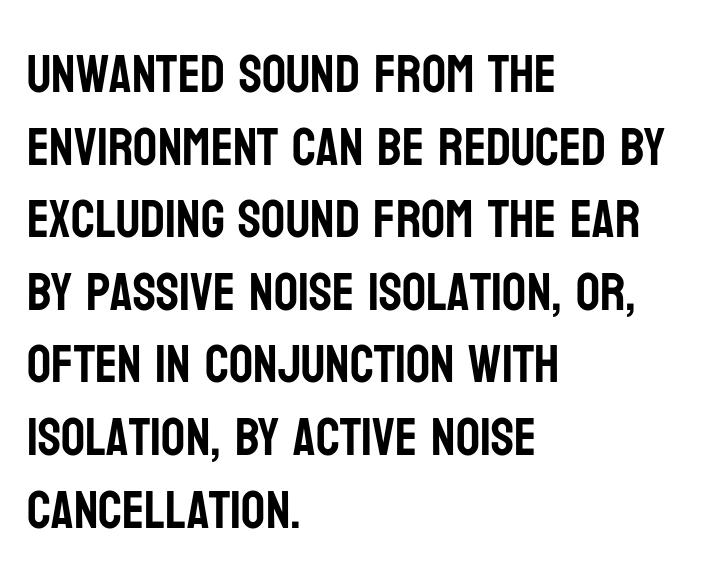
Q: Is the text italic (slanted)? A: No, it is upright.
Q: Is the typeface a serif or a sans-serif typeface? A: Sans-serif.
Q: Is the text underlined? A: No.
Q: How is the paragraph aligned? A: Left-aligned.
Q: Is the spacing between letters normal or unusually wide? A: Normal.
Q: Is the spacing between lines tight, normal or loose? A: Normal.
Q: Width (condensed, normal, or wide)? A: Condensed.
Q: Stroke contrast? A: Low.
Q: x-height? A: Large.
Q: Monospaced? A: No.
